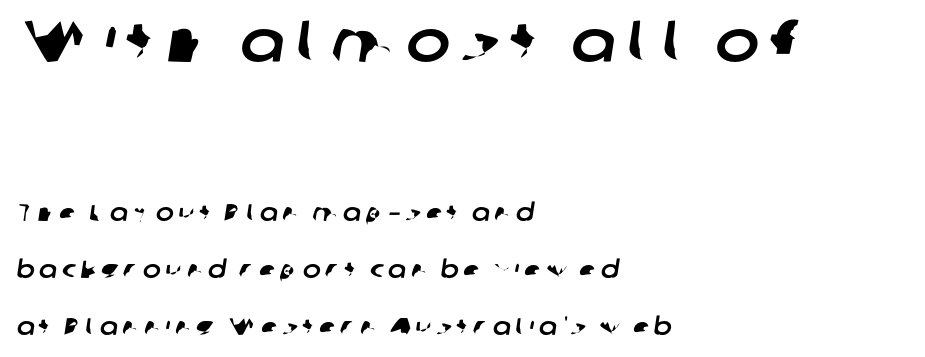
Q: Is the typeface a serif or a sans-serif typeface? A: Sans-serif.
Q: Is the text underlined? A: No.
Q: How is the paragraph aligned? A: Left-aligned.
Q: Is the spacing between letters normal or unusually wide? A: Unusually wide.
Q: Is the spacing between lines tight, normal or loose? A: Loose.
Q: Which block of text is set in a larger size, the first (top) or the second (bottom)? A: The first (top) one.
Q: Width (condensed, normal, or wide)? A: Normal.
Q: Stroke contrast? A: Low.
Q: x-height? A: Medium.
Q: Monospaced? A: No.
